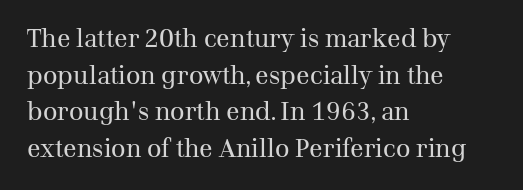
The image shows 25 px text type, upright; set left-aligned, normal line spacing (1.47x), normal letter spacing, not underlined.
